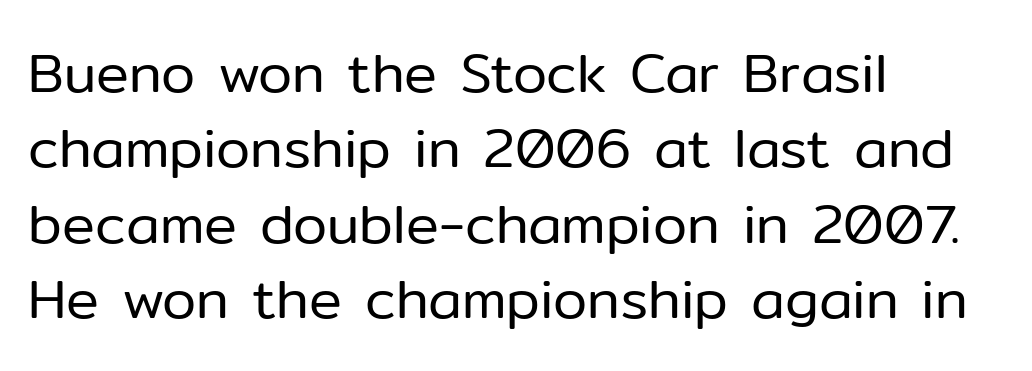
{"serif": "no", "italic": "no", "bold": "no", "weight": "regular", "width": "normal", "stroke_contrast": "low", "x_height": "medium", "monospaced": "no", "underline": "no", "align": "left", "line_spacing": "normal", "line_spacing_ratio": 1.37, "letter_spacing": "normal", "letter_spacing_em": 0.0, "glyph_px": 55}
